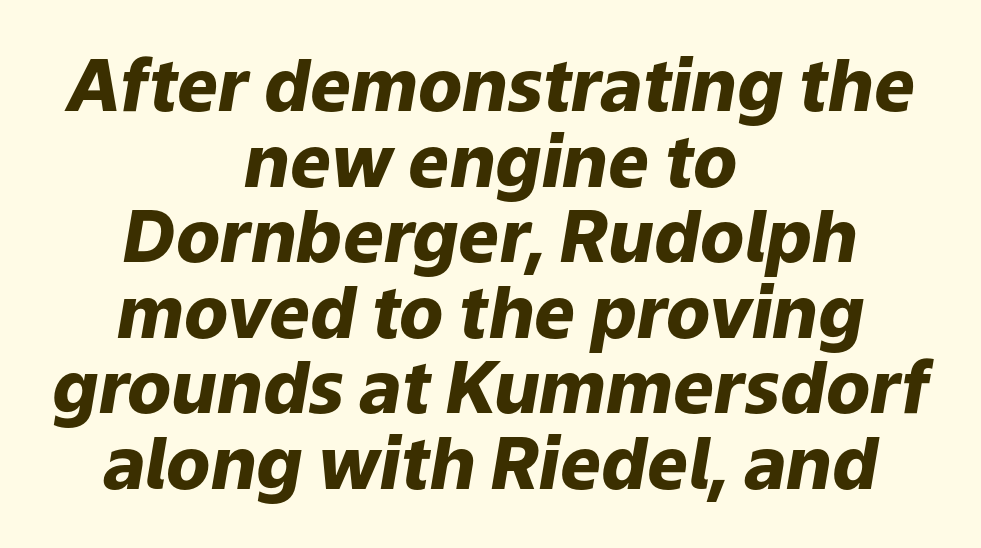
The face used here is proportionally spaced, like ordinary book or web type. The glyphs look as if they've been sheared to an angle. Heavy, bold letterforms. The specimen omits any rule beneath the text block's lines. The paragraph has two soft edges and a firm central axis.
